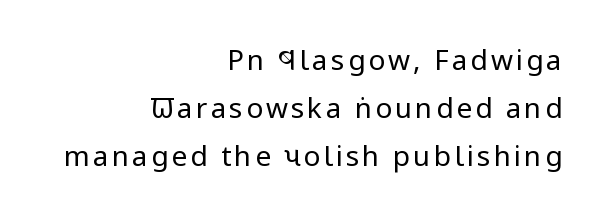
Q: Is the text bold? A: No.
Q: Is the text italic (slanted)? A: No, it is upright.
Q: Is the typeface a serif or a sans-serif typeface? A: Sans-serif.
Q: Is the text underlined? A: No.
Q: How is the paragraph aligned? A: Right-aligned.
Q: Width (condensed, normal, or wide)? A: Condensed.
Q: Stroke contrast? A: Low.
Q: x-height? A: Large.
Q: Monospaced? A: No.
